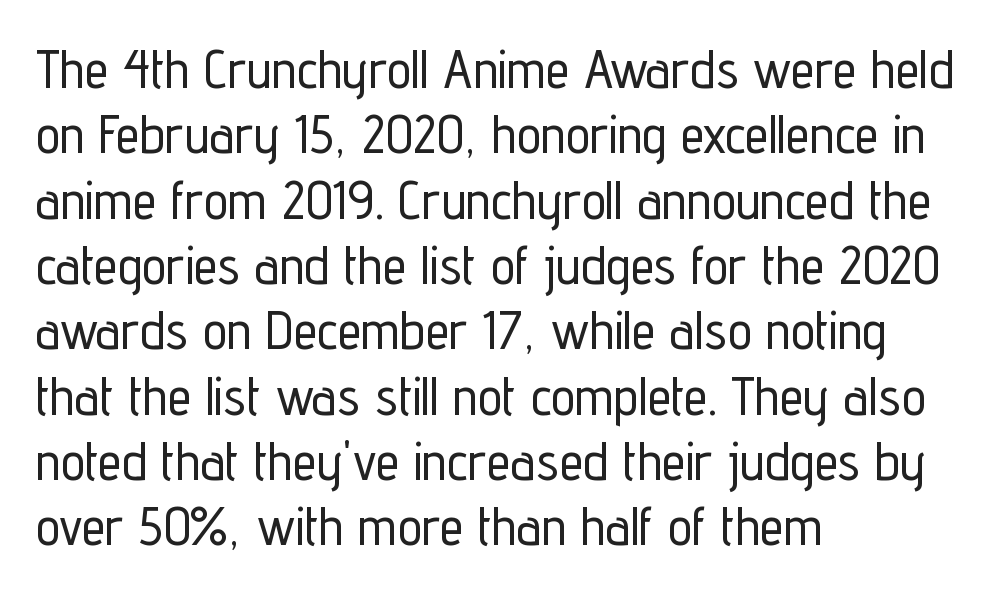
{"serif": "no", "italic": "no", "width": "condensed", "stroke_contrast": "low", "x_height": "medium", "monospaced": "no", "underline": "no", "align": "left", "line_spacing_ratio": 1.21, "letter_spacing": "normal", "letter_spacing_em": 0.0, "glyph_px": 54}
